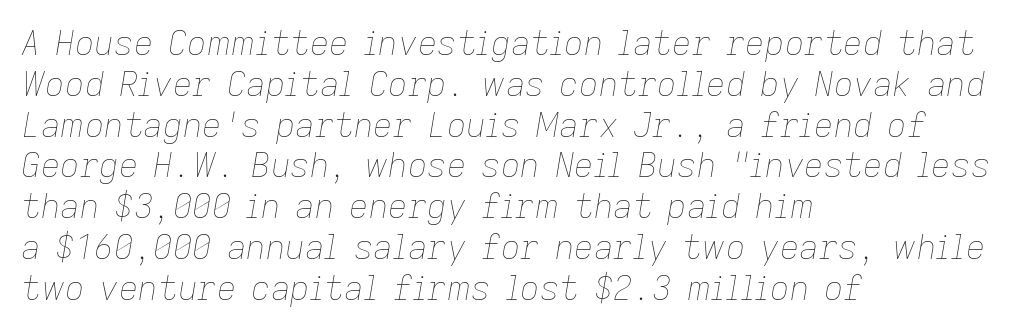
{"italic": "yes", "lean": "right", "slant_degrees": 9, "bold": "no", "weight": "thin", "width": "normal", "stroke_contrast": "low", "x_height": "medium", "monospaced": "no", "underline": "no", "align": "left", "line_spacing_ratio": 1.2, "letter_spacing": "normal", "letter_spacing_em": 0.0, "glyph_px": 34}
